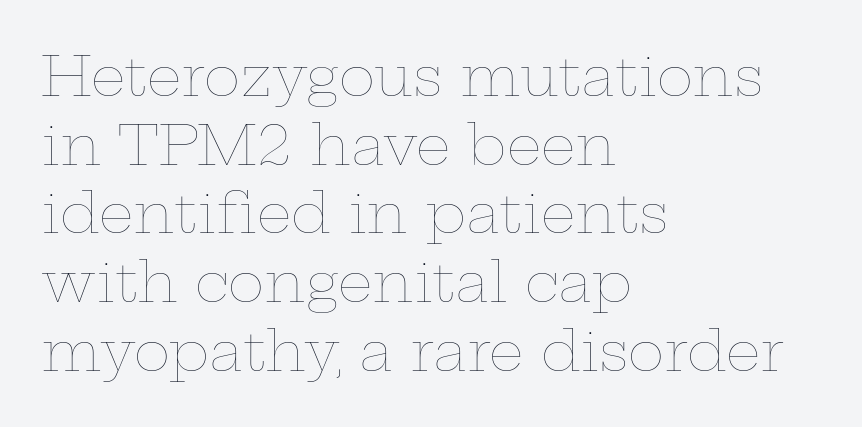
{"italic": "no", "bold": "no", "weight": "thin", "width": "wide", "stroke_contrast": "low", "x_height": "medium", "monospaced": "no", "underline": "no", "align": "left", "line_spacing": "normal", "line_spacing_ratio": 1.25, "letter_spacing": "normal", "letter_spacing_em": 0.0, "glyph_px": 55}
